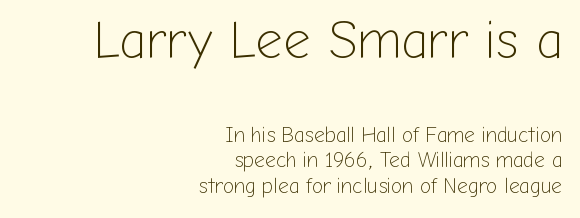
Proportional: the letters do not fall into vertical columns. If you drew a line through each stem, it would be perfectly vertical. A student would notice the top passage is typeset larger than what follows. Typeset ragged left — the right edge is the straight one. Stems here are at most as thick as an everyday book face. Check under the words: just untouched page.
